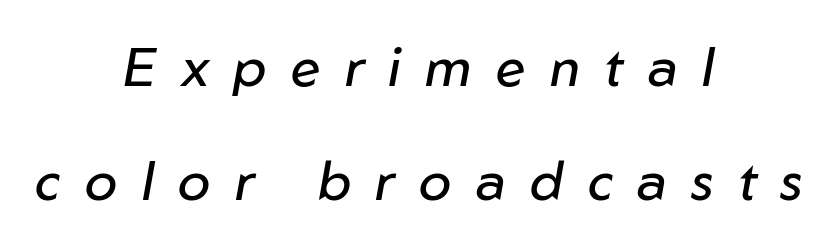
Q: Is the text bold? A: No.
Q: Is the text italic (slanted)? A: Yes, it leans right by about 10 degrees.
Q: Is the text underlined? A: No.
Q: How is the paragraph aligned? A: Centered.
Q: Is the spacing between letters normal or unusually wide? A: Unusually wide.
Q: Is the spacing between lines tight, normal or loose? A: Loose.
Q: Width (condensed, normal, or wide)? A: Normal.
Q: Stroke contrast? A: Low.
Q: x-height? A: Medium.
Q: Monospaced? A: No.
